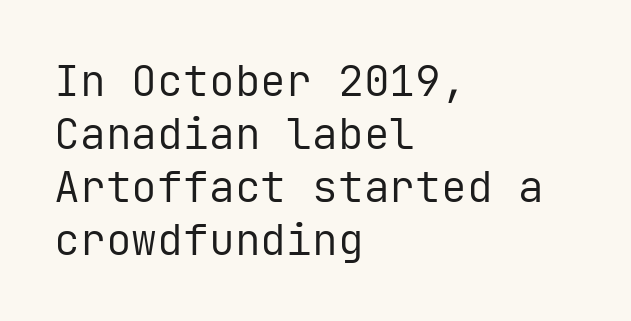
No feet cap the strokes, marking this as sans-serif type. This sample uses an upright cut, with every glyph sitting square on the baseline. Check the space under the baseline: it is left empty. Stems and bowls with no extra thickness — not bold. Line starts are locked; line ends wander.
